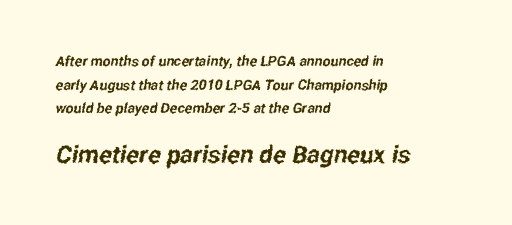
Q: Is the text underlined? A: No.
Q: How is the paragraph aligned? A: Left-aligned.
Q: Is the spacing between letters normal or unusually wide? A: Normal.
Q: Is the spacing between lines tight, normal or loose? A: Normal.
Q: Which block of text is set in a larger size, the first (top) or the second (bottom)? A: The second (bottom) one.
